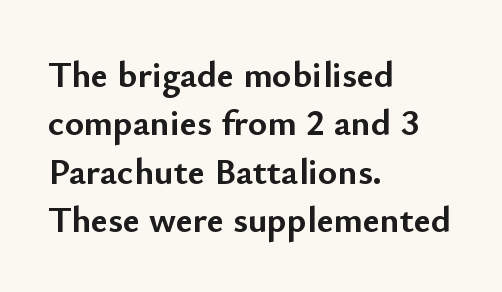
Regular leading. Spacing between characters is what you'd get straight out of the box. The passage is arranged the way most books set body copy — flush left. As a designer I'd log this as weight 700, bold. Check the space under the baseline: it is left empty.
